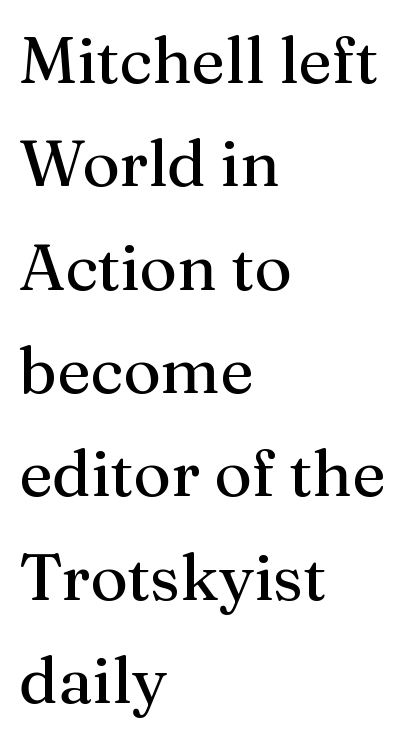
Q: Is the text bold? A: No.
Q: Is the text italic (slanted)? A: No, it is upright.
Q: Is the typeface a serif or a sans-serif typeface? A: Serif.
Q: Is the text underlined? A: No.
Q: How is the paragraph aligned? A: Left-aligned.
Q: Is the spacing between letters normal or unusually wide? A: Normal.
Q: Is the spacing between lines tight, normal or loose? A: Normal.
Q: Width (condensed, normal, or wide)? A: Normal.
Q: Stroke contrast? A: Medium.
Q: x-height? A: Medium.
Q: Monospaced? A: No.
